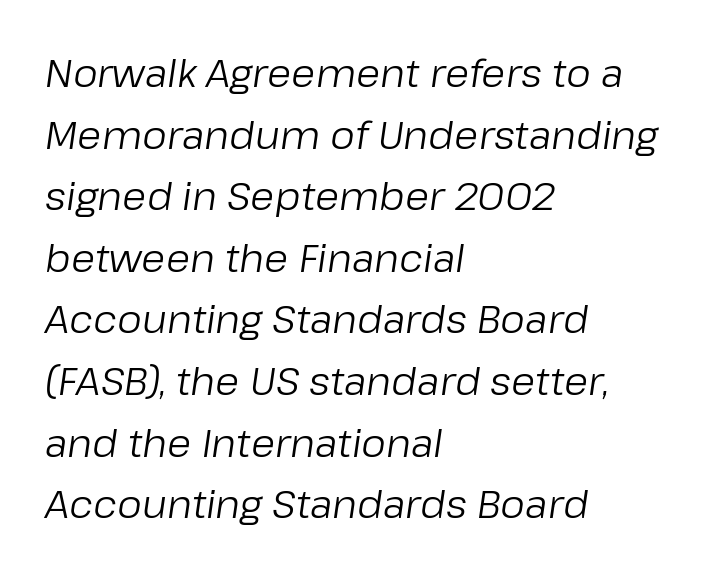
Q: Is the text bold? A: No.
Q: Is the text italic (slanted)? A: Yes, it leans right by about 8 degrees.
Q: Is the text underlined? A: No.
Q: How is the paragraph aligned? A: Left-aligned.
Q: Is the spacing between letters normal or unusually wide? A: Normal.
Q: Is the spacing between lines tight, normal or loose? A: Normal.
Q: Width (condensed, normal, or wide)? A: Normal.
Q: Stroke contrast? A: Low.
Q: x-height? A: Medium.
Q: Monospaced? A: No.
